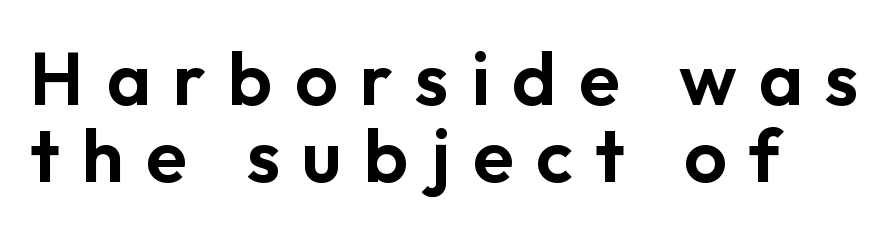
Q: Is the text italic (slanted)? A: No, it is upright.
Q: Is the typeface a serif or a sans-serif typeface? A: Sans-serif.
Q: Is the text underlined? A: No.
Q: Is the spacing between letters normal or unusually wide? A: Unusually wide.
Q: Is the spacing between lines tight, normal or loose? A: Tight.
Q: Width (condensed, normal, or wide)? A: Normal.
Q: Stroke contrast? A: Low.
Q: x-height? A: Medium.
Q: Monospaced? A: No.
